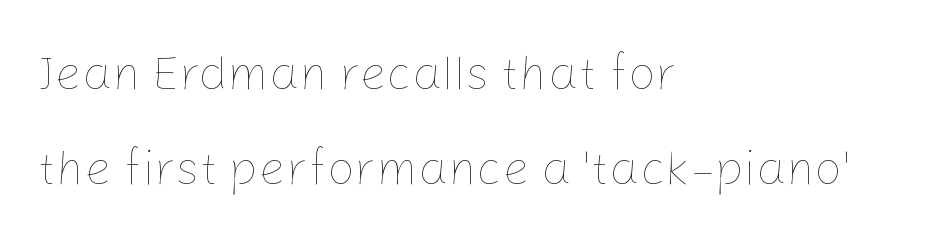
{"italic": "no", "bold": "no", "weight": "thin", "width": "normal", "stroke_contrast": "low", "x_height": "medium", "monospaced": "no", "underline": "no", "align": "left", "line_spacing": "loose", "line_spacing_ratio": 1.97, "letter_spacing": "normal", "letter_spacing_em": 0.0, "glyph_px": 48}
